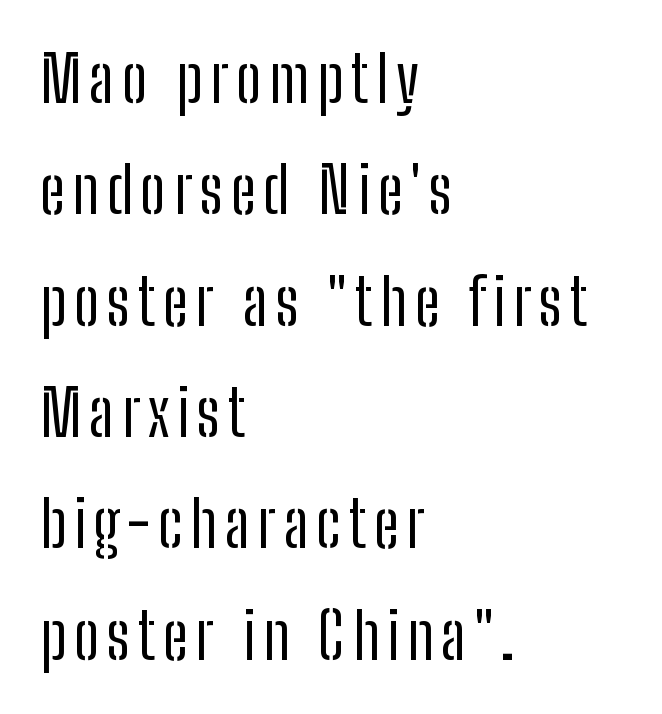
{"serif": "no", "italic": "no", "bold": "no", "weight": "regular", "width": "condensed", "stroke_contrast": "low", "x_height": "medium", "monospaced": "no", "underline": "no", "align": "left", "line_spacing_ratio": 1.74, "glyph_px": 64}
